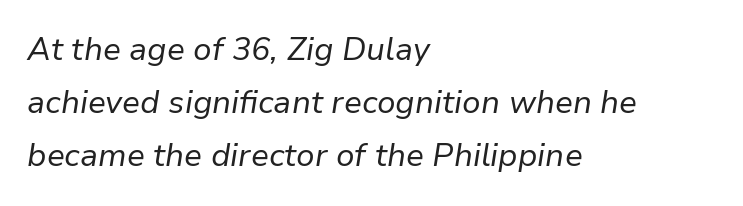
Tracking value appears to be zero — textbook default spacing. Beneath every word, the page is bare. What's the leading like? Ordinary, nothing unusual. The face used here is proportionally spaced, like ordinary book or web type.
